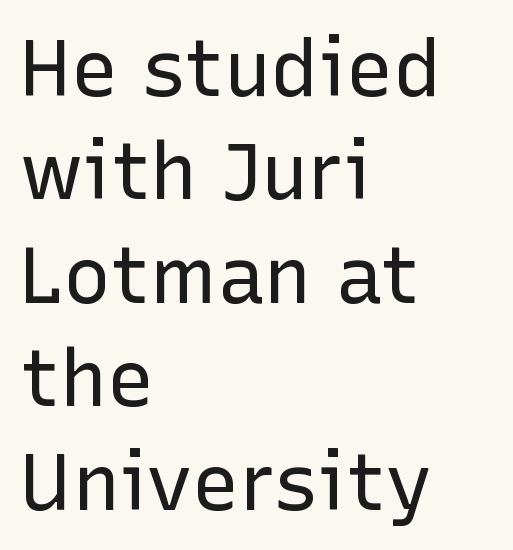
The image shows 79 px regular-weight sans-serif type, upright; set left-aligned, normal line spacing (1.31x), normal letter spacing, not underlined; low stroke contrast and a medium x-height.
